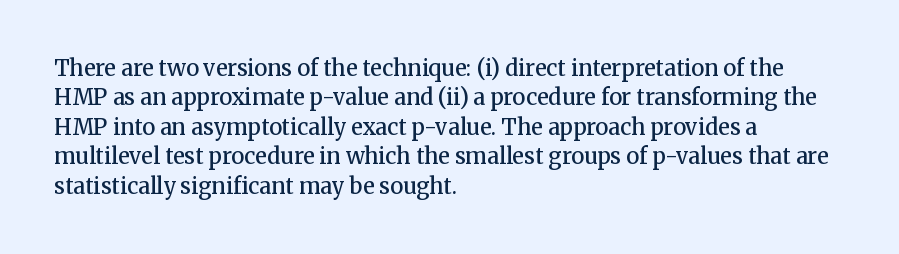
Q: Is the text bold? A: Semi-bold.
Q: Is the text italic (slanted)? A: No, it is upright.
Q: Is the text underlined? A: No.
Q: How is the paragraph aligned? A: Left-aligned.
Q: Is the spacing between letters normal or unusually wide? A: Normal.
Q: Is the spacing between lines tight, normal or loose? A: Normal.
